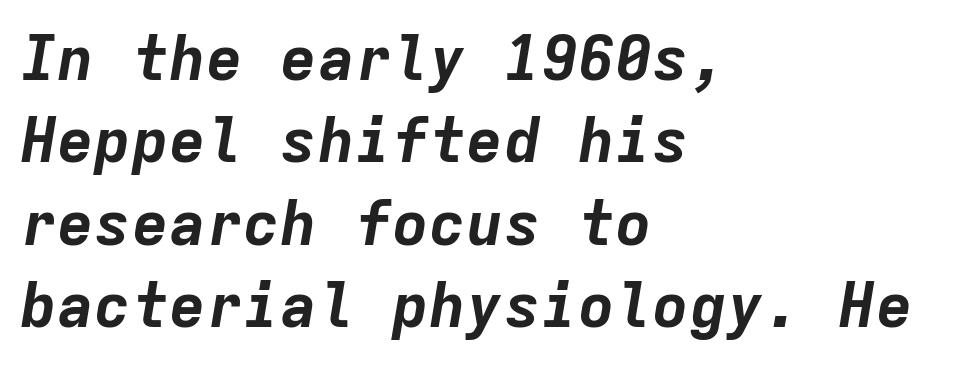
The image shows 62 px bold type, italic (leaning right), monospaced; set left-aligned, normal line spacing (1.33x), normal letter spacing, not underlined; low stroke contrast and a medium x-height.
